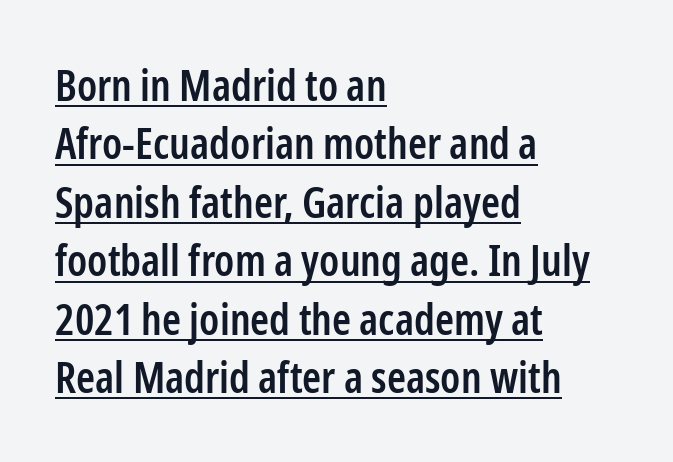
The image shows 43 px semibold, condensed sans-serif type, upright; set left-aligned, normal line spacing (1.36x), normal letter spacing, underlined; low stroke contrast and a medium x-height.
